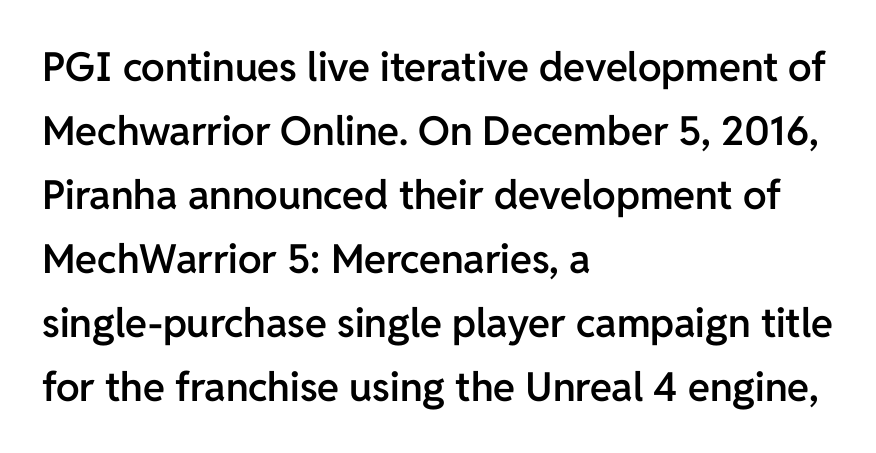
Q: Is the text bold? A: Semi-bold.
Q: Is the text italic (slanted)? A: No, it is upright.
Q: Is the typeface a serif or a sans-serif typeface? A: Sans-serif.
Q: Is the text underlined? A: No.
Q: How is the paragraph aligned? A: Left-aligned.
Q: Is the spacing between letters normal or unusually wide? A: Normal.
Q: Is the spacing between lines tight, normal or loose? A: Normal.
Q: Width (condensed, normal, or wide)? A: Normal.
Q: Stroke contrast? A: Low.
Q: x-height? A: Medium.
Q: Monospaced? A: No.
